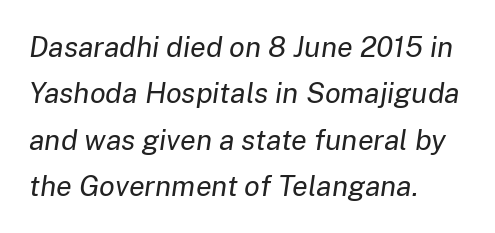
{"italic": "yes", "lean": "right", "slant_degrees": 8, "bold": "no", "weight": "regular", "width": "normal", "stroke_contrast": "low", "x_height": "medium", "monospaced": "no", "underline": "no", "align": "left", "line_spacing": "normal", "line_spacing_ratio": 1.6, "letter_spacing": "normal", "letter_spacing_em": 0.0, "glyph_px": 29}
